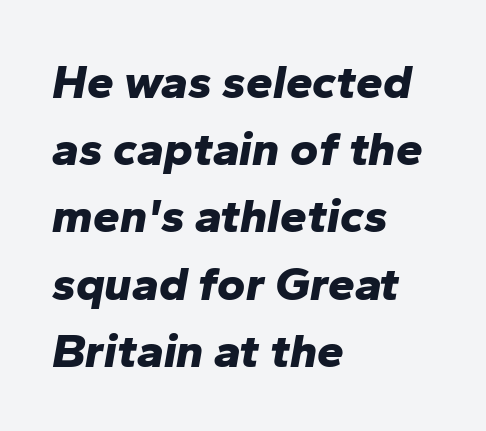
{"italic": "yes", "lean": "right", "slant_degrees": 10, "bold": "yes", "weight": "bold", "width": "normal", "stroke_contrast": "low", "x_height": "medium", "monospaced": "no", "underline": "no", "align": "left", "line_spacing": "normal", "line_spacing_ratio": 1.4, "letter_spacing": "normal", "letter_spacing_em": 0.0, "glyph_px": 48}
